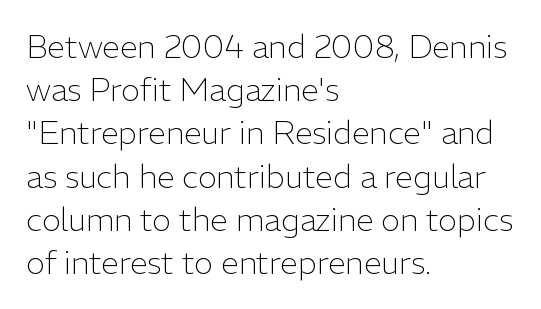
{"serif": "no", "italic": "no", "bold": "no", "weight": "light", "width": "normal", "stroke_contrast": "low", "x_height": "medium", "monospaced": "no", "underline": "no", "align": "left", "line_spacing": "normal", "line_spacing_ratio": 1.35, "letter_spacing": "normal", "letter_spacing_em": 0.0, "glyph_px": 32}
